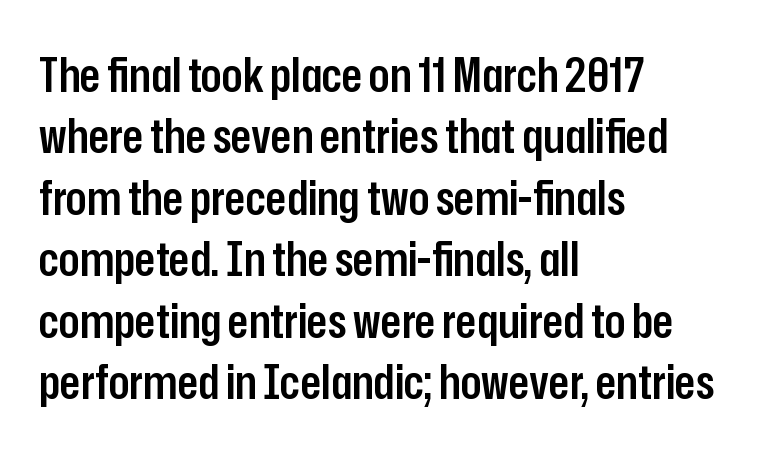
The image shows 48 px semibold, condensed sans-serif type, upright; set left-aligned, normal line spacing (1.28x), normal letter spacing, not underlined; low stroke contrast and a medium x-height.
